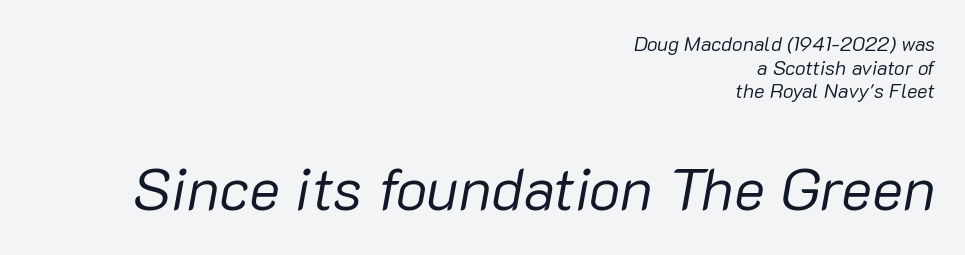
{"italic": "yes", "lean": "right", "slant_degrees": 10, "bold": "no", "weight": "regular", "width": "normal", "stroke_contrast": "low", "x_height": "medium", "monospaced": "no", "underline": "no", "align": "right", "line_spacing_ratio": 1.18, "letter_spacing": "normal", "letter_spacing_em": 0.0, "larger_block": "second", "size_ratio": 2.95, "glyph_px": 59}
